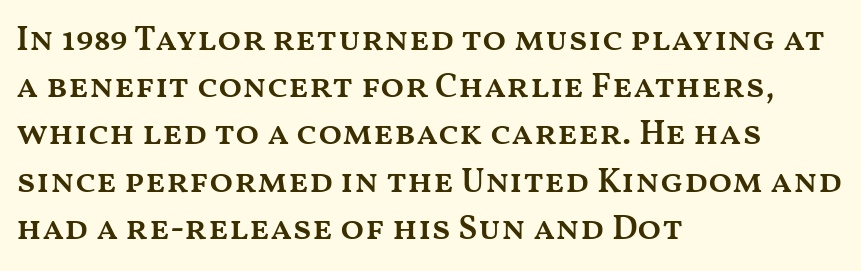
The image shows 35 px semibold, wide type, upright; set left-aligned, normal line spacing (1.35x), normal letter spacing, not underlined; medium stroke contrast and a medium x-height.
